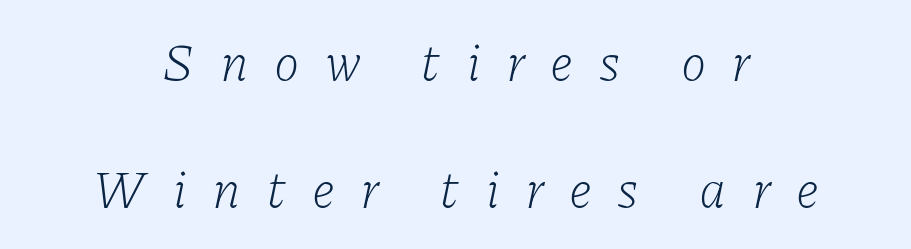
{"serif": "yes", "italic": "yes", "lean": "right", "slant_degrees": 11, "bold": "no", "weight": "light", "width": "normal", "stroke_contrast": "low", "x_height": "medium", "monospaced": "no", "underline": "no", "align": "center", "line_spacing": "loose", "line_spacing_ratio": 2.45, "letter_spacing": "wide", "letter_spacing_em": 0.49, "glyph_px": 52}
